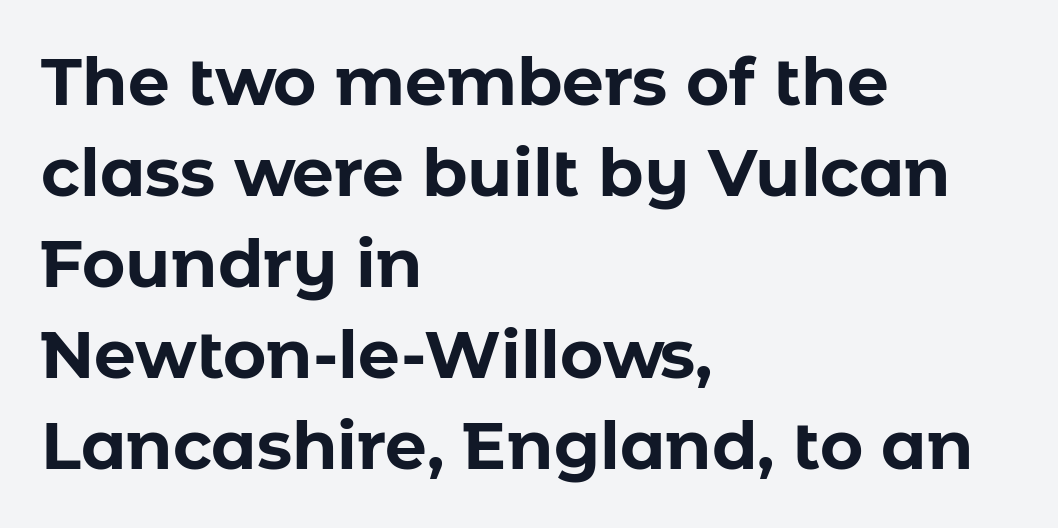
Q: Is the text bold? A: Yes.
Q: Is the text italic (slanted)? A: No, it is upright.
Q: Is the typeface a serif or a sans-serif typeface? A: Sans-serif.
Q: Is the text underlined? A: No.
Q: How is the paragraph aligned? A: Left-aligned.
Q: Is the spacing between letters normal or unusually wide? A: Normal.
Q: Is the spacing between lines tight, normal or loose? A: Normal.
Q: Width (condensed, normal, or wide)? A: Normal.
Q: Stroke contrast? A: Low.
Q: x-height? A: Medium.
Q: Monospaced? A: No.
